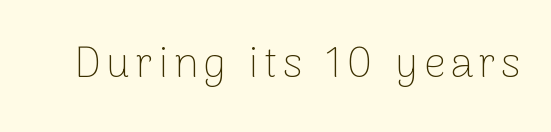
Q: Is the text bold? A: No.
Q: Is the text italic (slanted)? A: No, it is upright.
Q: Is the typeface a serif or a sans-serif typeface? A: Sans-serif.
Q: Is the text underlined? A: No.
Q: Width (condensed, normal, or wide)? A: Normal.
Q: Stroke contrast? A: Low.
Q: x-height? A: Medium.
Q: Monospaced? A: No.
